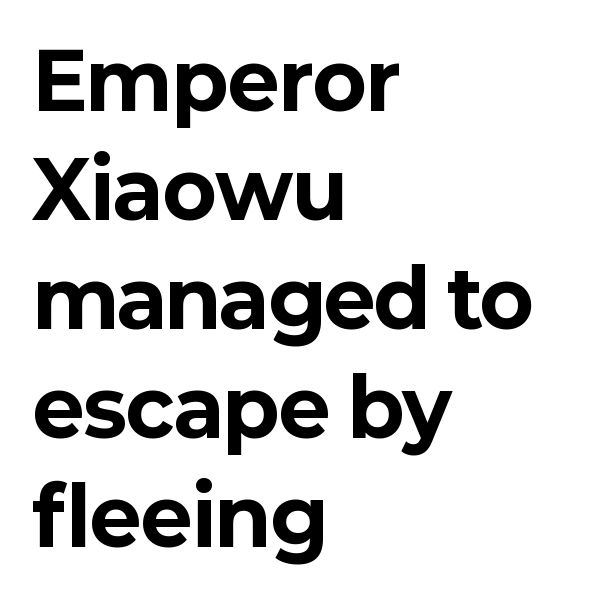
Q: Is the text bold? A: Yes.
Q: Is the text italic (slanted)? A: No, it is upright.
Q: Is the typeface a serif or a sans-serif typeface? A: Sans-serif.
Q: Is the text underlined? A: No.
Q: How is the paragraph aligned? A: Left-aligned.
Q: Is the spacing between letters normal or unusually wide? A: Normal.
Q: Is the spacing between lines tight, normal or loose? A: Normal.
Q: Width (condensed, normal, or wide)? A: Normal.
Q: Stroke contrast? A: Low.
Q: x-height? A: Medium.
Q: Monospaced? A: No.
